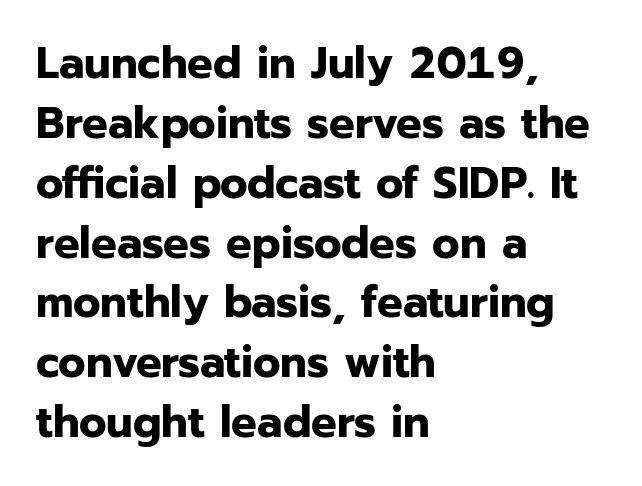
Q: Is the text bold? A: Yes.
Q: Is the text italic (slanted)? A: No, it is upright.
Q: Is the typeface a serif or a sans-serif typeface? A: Sans-serif.
Q: Is the text underlined? A: No.
Q: How is the paragraph aligned? A: Left-aligned.
Q: Is the spacing between letters normal or unusually wide? A: Normal.
Q: Is the spacing between lines tight, normal or loose? A: Normal.
Q: Width (condensed, normal, or wide)? A: Normal.
Q: Stroke contrast? A: Low.
Q: x-height? A: Medium.
Q: Monospaced? A: No.
